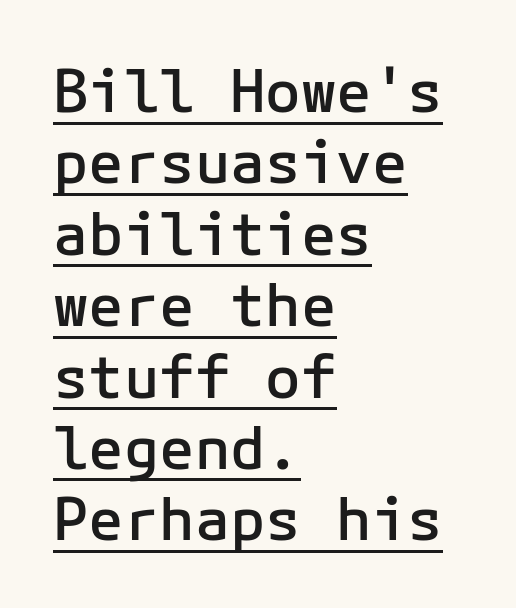
{"serif": "no", "italic": "no", "bold": "semi", "weight": "semibold", "width": "normal", "stroke_contrast": "low", "x_height": "medium", "underline": "yes", "align": "left", "line_spacing_ratio": 1.21, "letter_spacing": "normal", "letter_spacing_em": 0.0, "glyph_px": 59}
